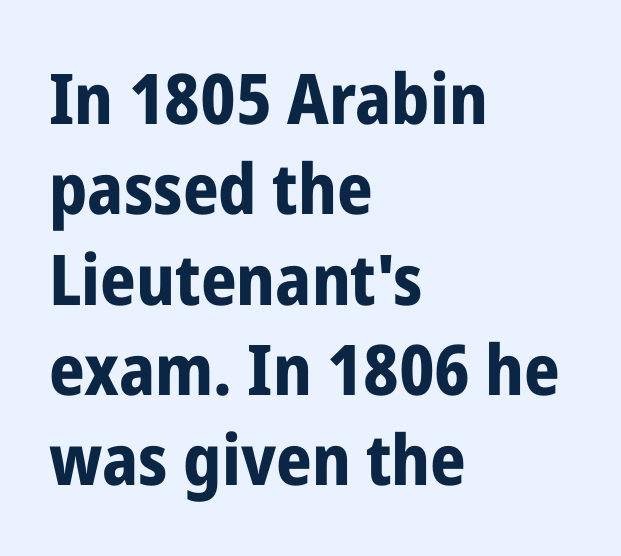
The type family on display is of the sans-serif kind. Check the space under the baseline: it is left empty. Posture: straight, roman, zero tilt. The passage shown stacks its lines at a standard gap. Think of a printed novel: that variable character pitch is what you see here.
